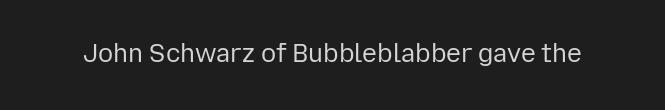
The image shows 25 px text type, upright; set normal letter spacing, not underlined.
